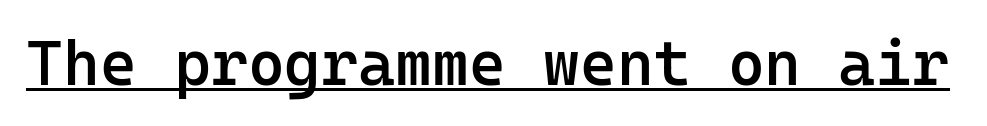
Q: Is the text bold? A: Semi-bold.
Q: Is the text italic (slanted)? A: No, it is upright.
Q: Is the typeface a serif or a sans-serif typeface? A: Sans-serif.
Q: Is the text underlined? A: Yes.
Q: Is the spacing between letters normal or unusually wide? A: Normal.
Q: Width (condensed, normal, or wide)? A: Normal.
Q: Stroke contrast? A: Low.
Q: x-height? A: Medium.
Q: Monospaced? A: Yes.
